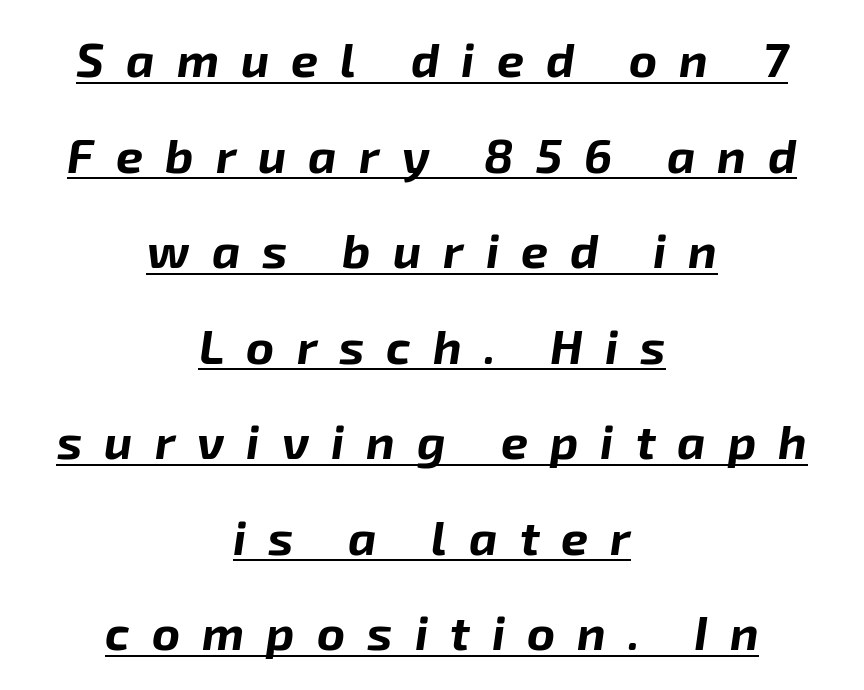
Caption: multi-line text, centered on the measure. The strokes are fattened all the way to bold. Tracking here is generous; glyphs stand well apart from one another. Character widths vary here, with narrow letters taking less room than wide ones. Airy leading. Check the space under the baseline: a stroke is drawn there.
